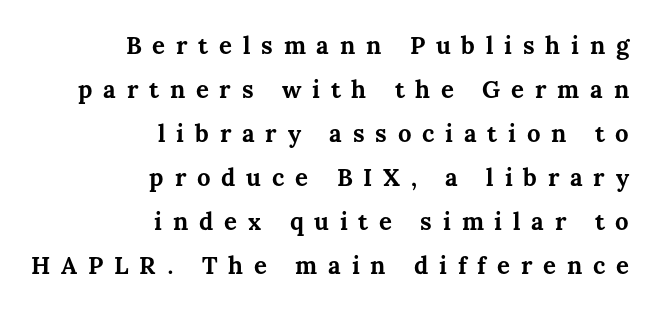
Q: Is the text bold? A: Yes.
Q: Is the text italic (slanted)? A: No, it is upright.
Q: Is the text underlined? A: No.
Q: How is the paragraph aligned? A: Right-aligned.
Q: Is the spacing between letters normal or unusually wide? A: Unusually wide.
